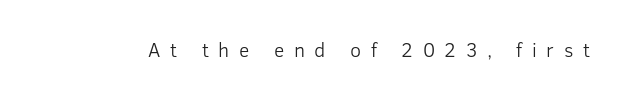
Unmarked baselines from the first word to the last. The typography opts for an upright posture over an oblique one. Observe the wide spacing: letters keep a clear distance from each other. This reads as an unemphasized weight, regular at the heaviest.
